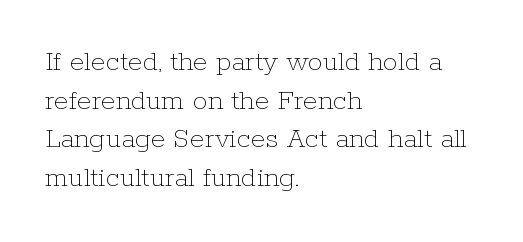
Q: Is the text bold? A: No.
Q: Is the text italic (slanted)? A: No, it is upright.
Q: Is the text underlined? A: No.
Q: How is the paragraph aligned? A: Left-aligned.
Q: Is the spacing between letters normal or unusually wide? A: Normal.
Q: Is the spacing between lines tight, normal or loose? A: Normal.
Q: Width (condensed, normal, or wide)? A: Normal.
Q: Stroke contrast? A: Low.
Q: x-height? A: Medium.
Q: Monospaced? A: No.
